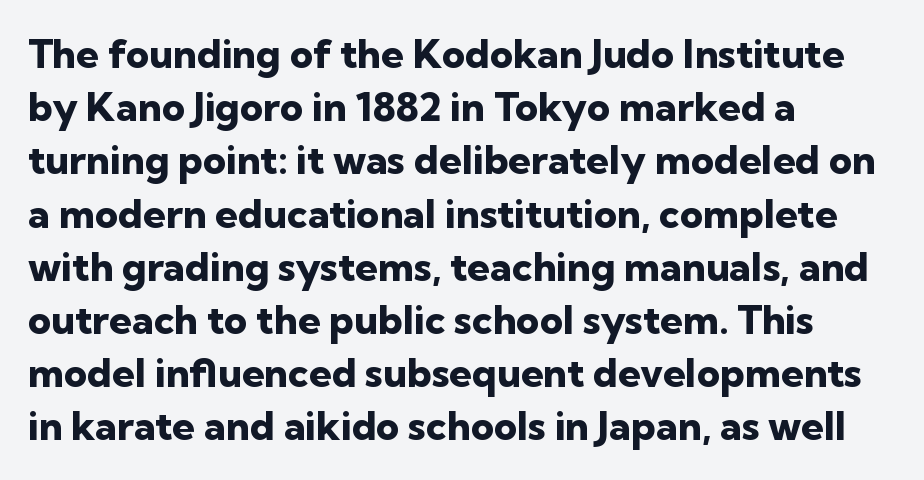
Q: Is the text bold? A: Yes.
Q: Is the text italic (slanted)? A: No, it is upright.
Q: Is the typeface a serif or a sans-serif typeface? A: Sans-serif.
Q: Is the text underlined? A: No.
Q: How is the paragraph aligned? A: Left-aligned.
Q: Is the spacing between letters normal or unusually wide? A: Normal.
Q: Is the spacing between lines tight, normal or loose? A: Normal.
Q: Width (condensed, normal, or wide)? A: Normal.
Q: Stroke contrast? A: Low.
Q: x-height? A: Medium.
Q: Monospaced? A: No.
